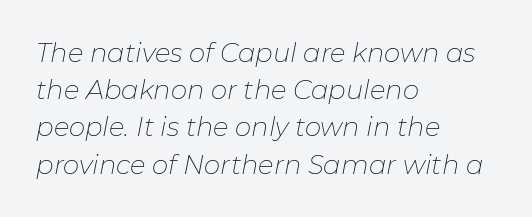
Q: Is the text bold? A: No.
Q: Is the text italic (slanted)? A: Yes, it leans right by about 11 degrees.
Q: Is the text underlined? A: No.
Q: How is the paragraph aligned? A: Left-aligned.
Q: Is the spacing between letters normal or unusually wide? A: Normal.
Q: Is the spacing between lines tight, normal or loose? A: Normal.
